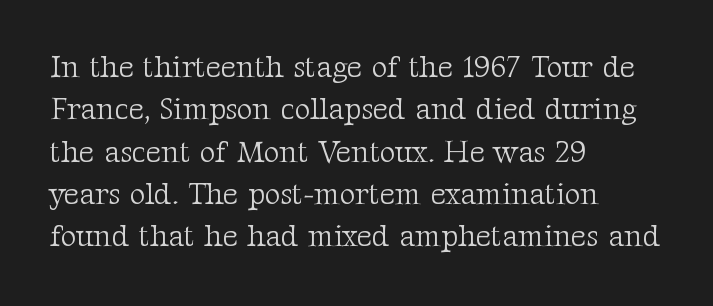
Q: Is the text bold? A: No.
Q: Is the text italic (slanted)? A: No, it is upright.
Q: Is the typeface a serif or a sans-serif typeface? A: Serif.
Q: Is the text underlined? A: No.
Q: How is the paragraph aligned? A: Left-aligned.
Q: Is the spacing between letters normal or unusually wide? A: Normal.
Q: Is the spacing between lines tight, normal or loose? A: Normal.
Q: Width (condensed, normal, or wide)? A: Normal.
Q: Stroke contrast? A: Medium.
Q: x-height? A: Medium.
Q: Monospaced? A: No.
